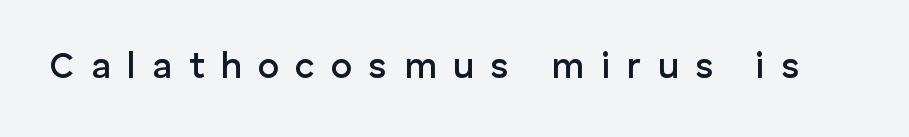
The image shows 36 px semibold sans-serif type, upright; set unusually wide letter spacing (+0.45 em), not underlined; low stroke contrast and a medium x-height.
